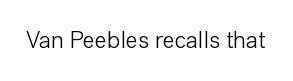
Q: Is the text bold? A: No.
Q: Is the text italic (slanted)? A: No, it is upright.
Q: Is the text underlined? A: No.
Q: Is the spacing between letters normal or unusually wide? A: Normal.
